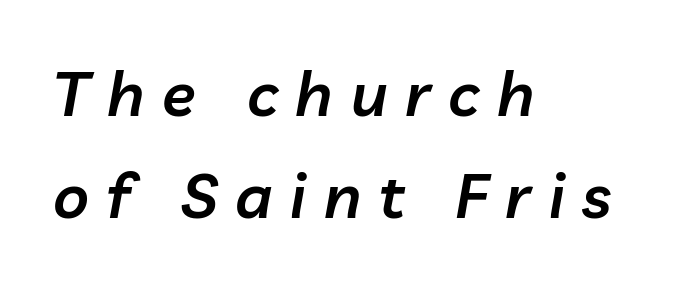
The face used here is a semibold: visibly heavier than regular, lighter than bold. Short note: letters widely spaced. Short and long lines alike share a common starting point at left. The specimen omits any rule beneath the text block's lines. The specimen reads as italic at a glance.
